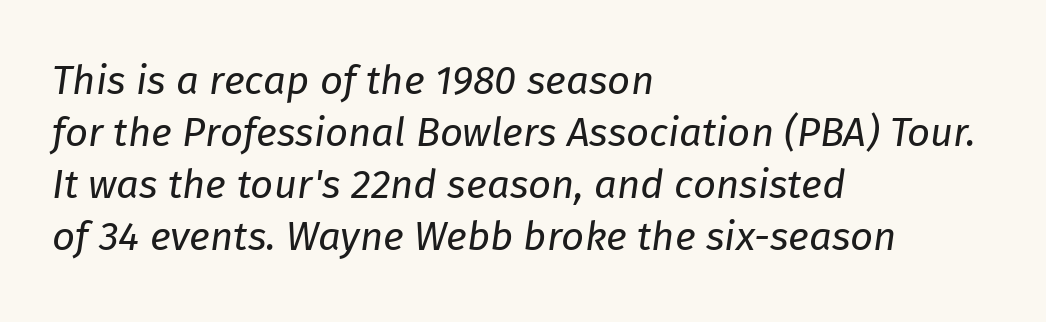
{"italic": "yes", "lean": "right", "slant_degrees": 8, "bold": "no", "weight": "regular", "width": "normal", "stroke_contrast": "low", "x_height": "medium", "monospaced": "no", "underline": "no", "align": "left", "line_spacing": "normal", "line_spacing_ratio": 1.3, "letter_spacing": "normal", "letter_spacing_em": 0.0, "glyph_px": 40}
